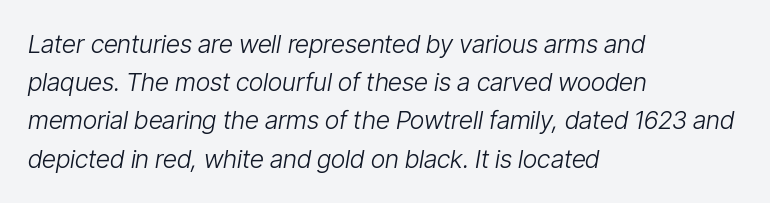
The image shows 25 px text type, italic (leaning right); set left-aligned, normal line spacing (1.53x), normal letter spacing, not underlined.
